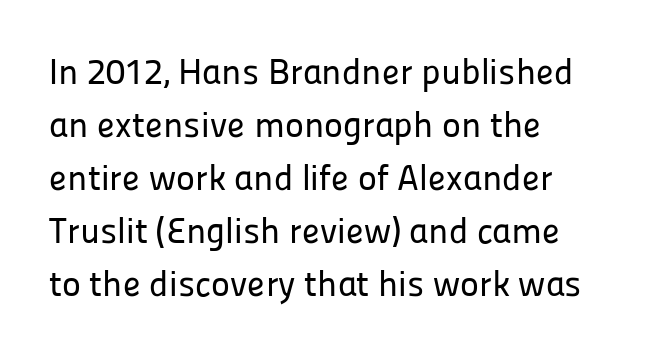
The image shows 36 px sans-serif type, upright; set left-aligned, normal line spacing (1.47x), normal letter spacing, not underlined; low stroke contrast and a medium x-height.
